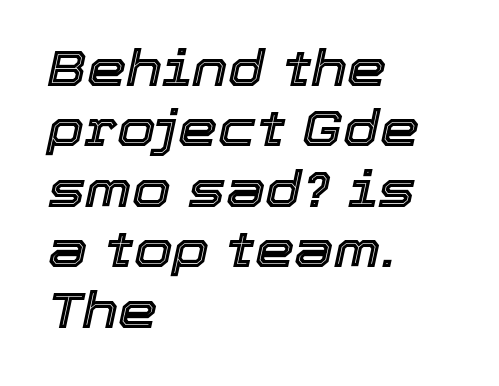
The image shows 50 px text type, italic (leaning right); set left-aligned, line spacing 1.21x, normal letter spacing, not underlined; a medium x-height.
